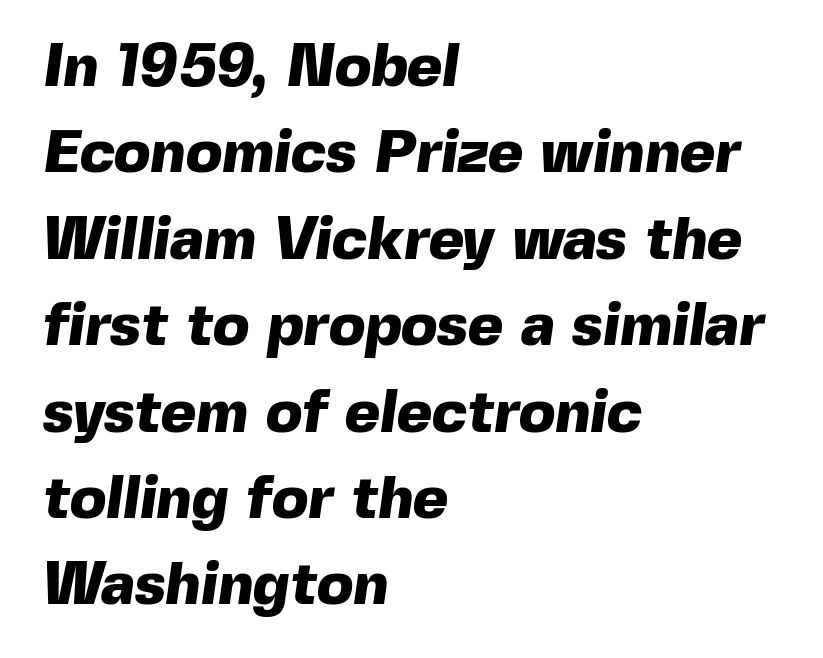
Regarding serifs, this sample does without them. The sample has been set heavy, in full bold. Vertical spacing — default. The setting favours the left margin, as ordinary paragraphs usually do. The letters advance in unequal steps, a hallmark of proportional type.
